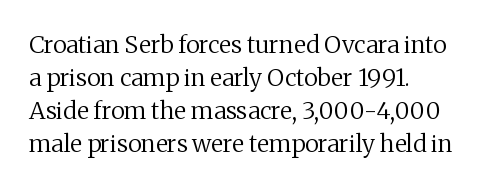
These lines stack with their left ends in a neat column. Letters rest on an invisible, unmarked baseline. The lines sit at an ordinary, default distance from one another. The type sits square on the baseline with zero lean. No letter is thick-stroked: the sample isn't bold. Default kerning and tracking; the words read as compact shapes.
